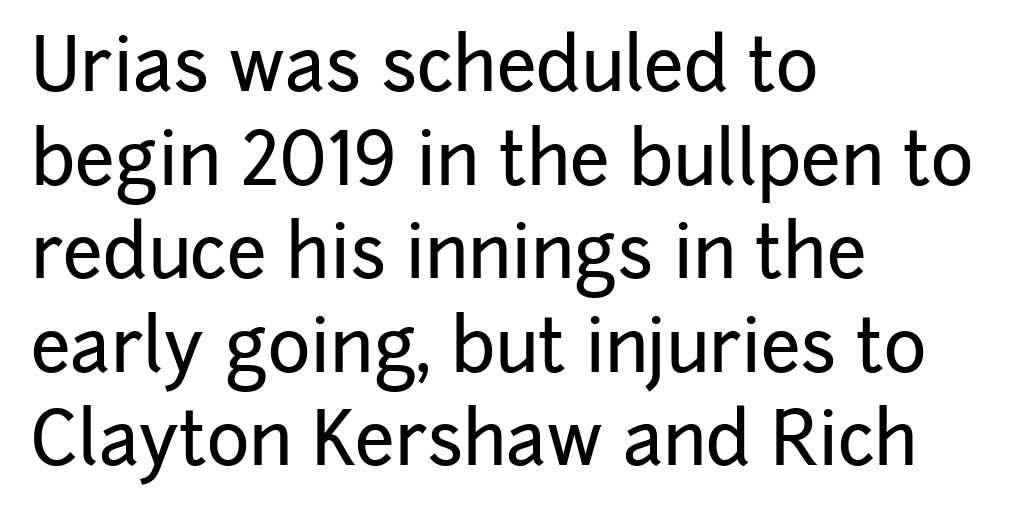
The image shows 72 px sans-serif type, upright; set left-aligned, normal line spacing (1.3x), normal letter spacing, not underlined; low stroke contrast and a medium x-height.
